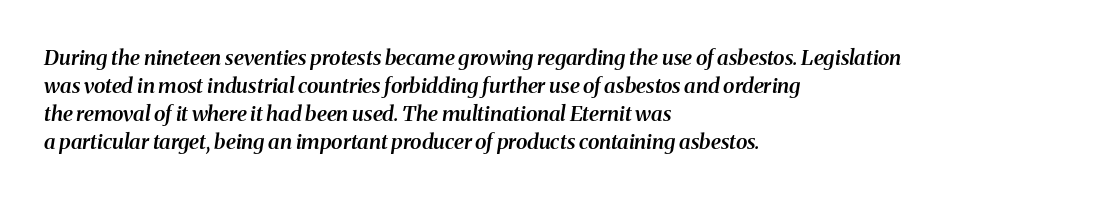
{"italic": "yes", "lean": "right", "slant_degrees": 8, "bold": "semi", "underline": "no", "align": "left", "line_spacing": "normal", "line_spacing_ratio": 1.34, "letter_spacing": "normal", "letter_spacing_em": 0.0, "glyph_px": 21}
